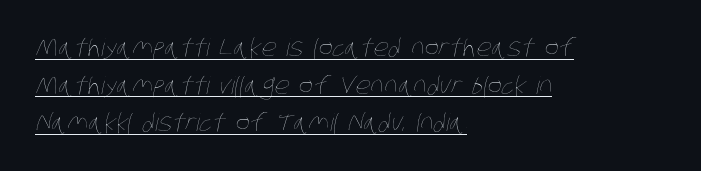
The image shows 24 px text type; set left-aligned, normal line spacing (1.57x), normal letter spacing, underlined.
